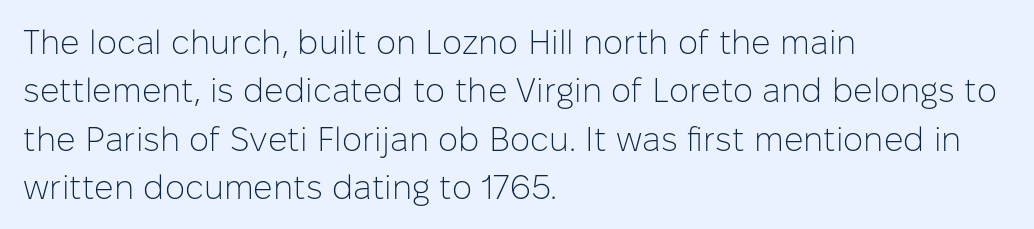
{"serif": "no", "italic": "no", "bold": "no", "weight": "light", "width": "normal", "stroke_contrast": "low", "x_height": "medium", "monospaced": "no", "underline": "no", "align": "left", "line_spacing": "normal", "line_spacing_ratio": 1.42, "letter_spacing": "normal", "letter_spacing_em": 0.0, "glyph_px": 34}
